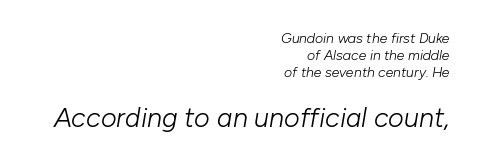
{"italic": "yes", "lean": "right", "slant_degrees": 10, "bold": "no", "underline": "no", "align": "right", "line_spacing_ratio": 1.21, "letter_spacing": "normal", "letter_spacing_em": 0.0, "larger_block": "second", "size_ratio": 1.93, "glyph_px": 27}
